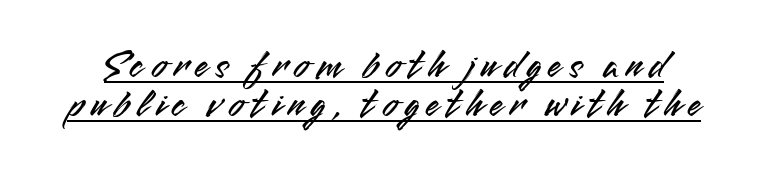
The image shows 40 px sans-serif type; set tight line spacing (0.98x), underlined; medium stroke contrast and a small x-height.
